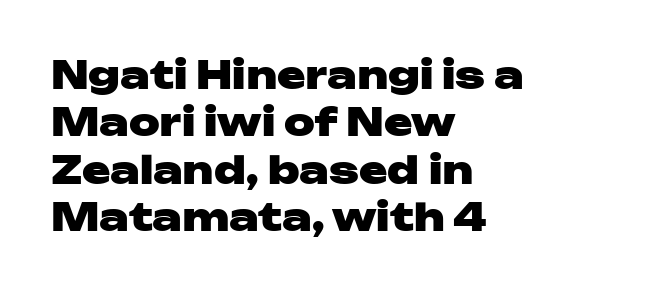
{"serif": "no", "italic": "no", "bold": "yes", "weight": "heavy", "width": "wide", "stroke_contrast": "low", "x_height": "medium", "monospaced": "no", "underline": "no", "align": "left", "line_spacing": "normal", "line_spacing_ratio": 1.25, "letter_spacing": "normal", "letter_spacing_em": 0.0, "glyph_px": 38}
